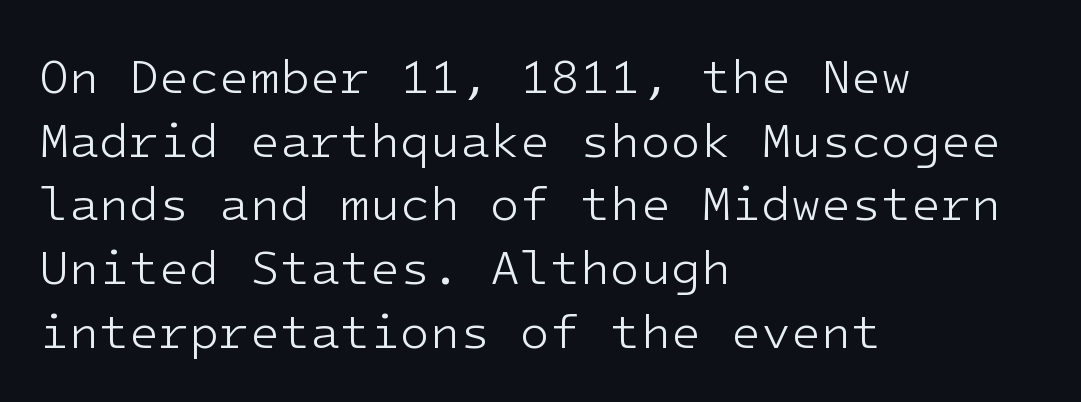
Tall strokes in this sample are plumb rather than angled. The font family rendered here belongs to the sans-serif group. The passage shown is not bold in any degree. Inter-character spacing is left at the font's built-in metrics. This sample is left-justified, so line endings fall wherever the words run out. Vertical spacing — default.
